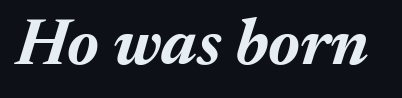
{"italic": "yes", "lean": "right", "slant_degrees": 17, "bold": "yes", "weight": "bold", "width": "normal", "stroke_contrast": "medium", "x_height": "medium", "monospaced": "no", "underline": "no", "letter_spacing": "normal", "letter_spacing_em": 0.0, "glyph_px": 65}
